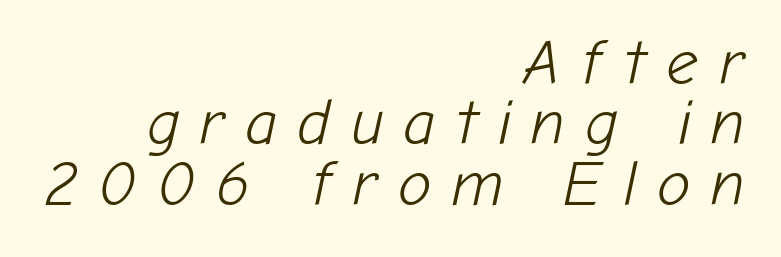
{"italic": "yes", "lean": "right", "slant_degrees": 12, "bold": "no", "weight": "light", "width": "normal", "stroke_contrast": "low", "x_height": "medium", "monospaced": "no", "underline": "no", "align": "right", "line_spacing": "tight", "line_spacing_ratio": 0.96, "letter_spacing": "wide", "letter_spacing_em": 0.32, "glyph_px": 63}
